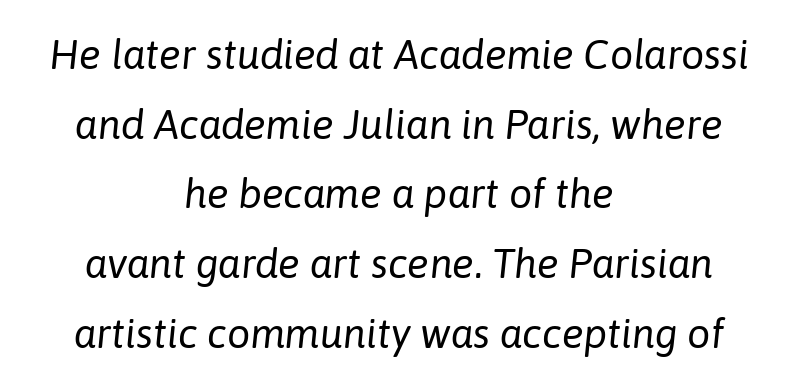
{"italic": "yes", "lean": "right", "slant_degrees": 6, "bold": "no", "weight": "regular", "width": "normal", "stroke_contrast": "low", "x_height": "medium", "monospaced": "no", "underline": "no", "align": "center", "line_spacing": "normal", "line_spacing_ratio": 1.7, "letter_spacing": "normal", "letter_spacing_em": 0.0, "glyph_px": 41}
